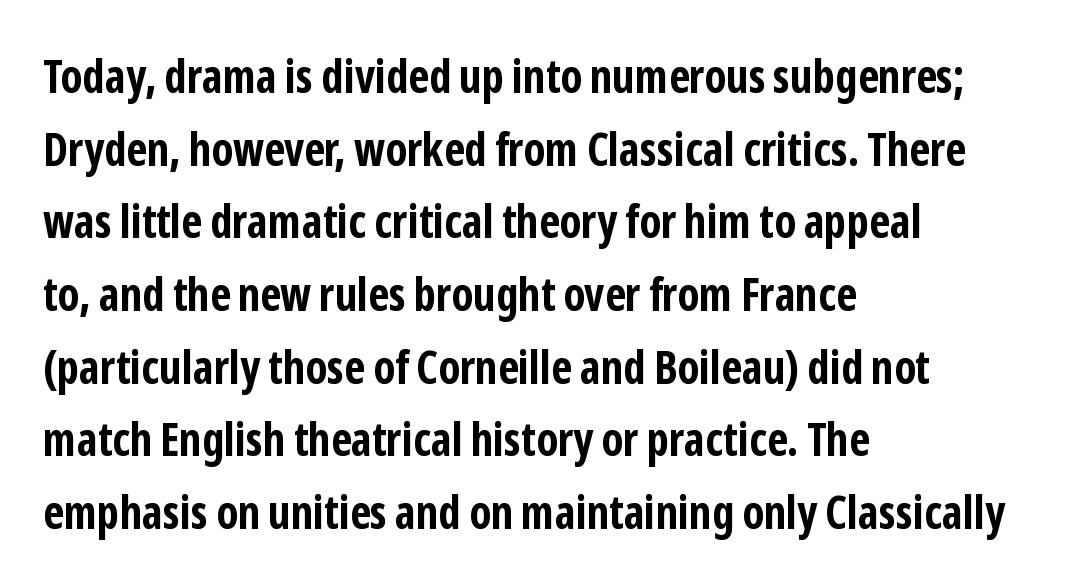
Q: Is the text bold? A: Yes.
Q: Is the text italic (slanted)? A: No, it is upright.
Q: Is the typeface a serif or a sans-serif typeface? A: Sans-serif.
Q: Is the text underlined? A: No.
Q: How is the paragraph aligned? A: Left-aligned.
Q: Is the spacing between letters normal or unusually wide? A: Normal.
Q: Is the spacing between lines tight, normal or loose? A: Normal.
Q: Width (condensed, normal, or wide)? A: Condensed.
Q: Stroke contrast? A: Low.
Q: x-height? A: Medium.
Q: Monospaced? A: No.
